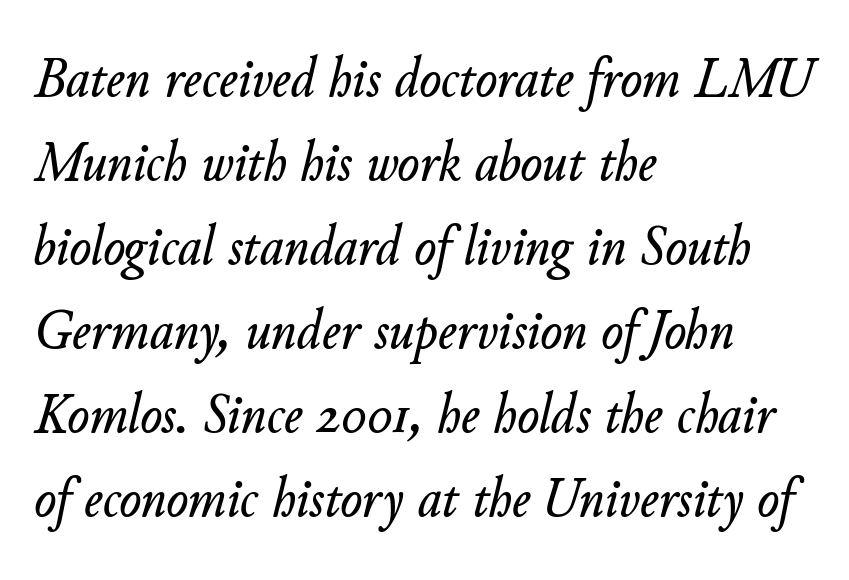
Q: Is the text italic (slanted)? A: Yes, it leans right by about 11 degrees.
Q: Is the text underlined? A: No.
Q: How is the paragraph aligned? A: Left-aligned.
Q: Is the spacing between letters normal or unusually wide? A: Normal.
Q: Is the spacing between lines tight, normal or loose? A: Normal.
Q: Width (condensed, normal, or wide)? A: Normal.
Q: Stroke contrast? A: Low.
Q: x-height? A: Small.
Q: Monospaced? A: No.
